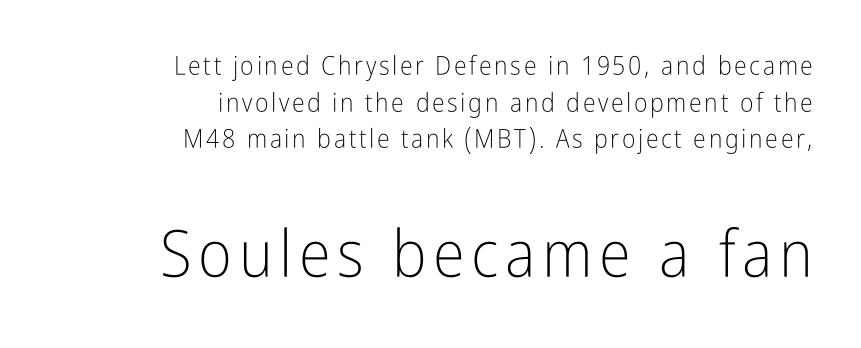
The ragged edge is on the left, which tells us the setting is flush right. No feet cap the strokes, marking this as sans-serif type. Characters remain perfectly vertical along every line. Is the stroke heavy? The answer is a plain regular-or-lighter. The rendering uses natural spacing where letterforms have individual widths.
